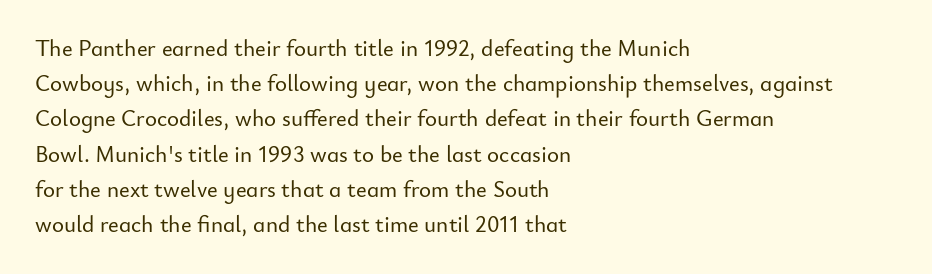
The image shows 23 px text type, upright; set left-aligned, normal line spacing (1.53x), normal letter spacing, not underlined.
